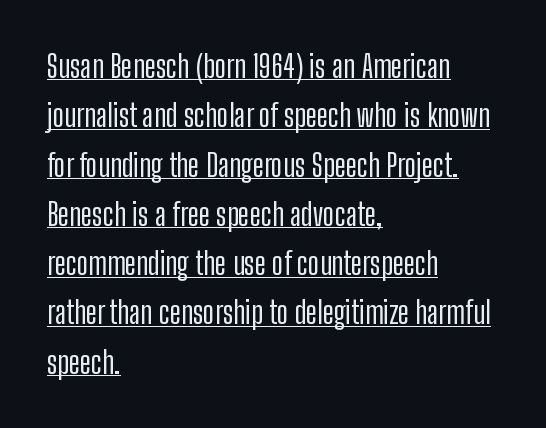
{"serif": "no", "italic": "no", "width": "condensed", "stroke_contrast": "low", "x_height": "medium", "monospaced": "no", "underline": "yes", "align": "left", "line_spacing": "normal", "line_spacing_ratio": 1.59, "letter_spacing": "normal", "letter_spacing_em": 0.0, "glyph_px": 31}
